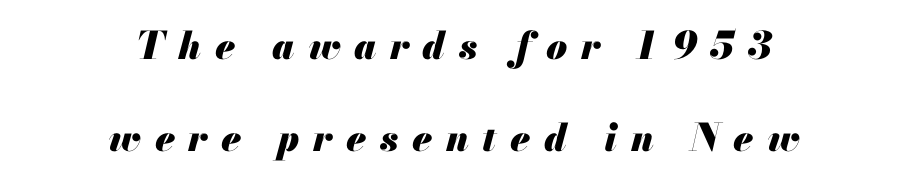
Do the characters align in a grid? No, the font is proportional. The typography opts for an oblique posture over an upright one. I'd describe the lettering as bold — thick and assertive. The letterforms stand isolated, each surrounded by extra space.
